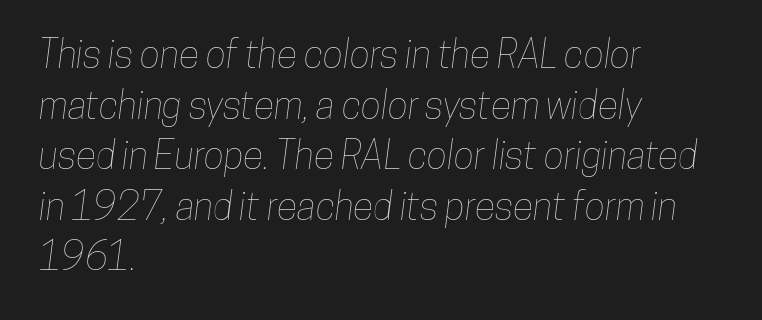
The image shows 38 px condensed type; set left-aligned, normal line spacing (1.33x), normal letter spacing, not underlined; low stroke contrast and a medium x-height.
